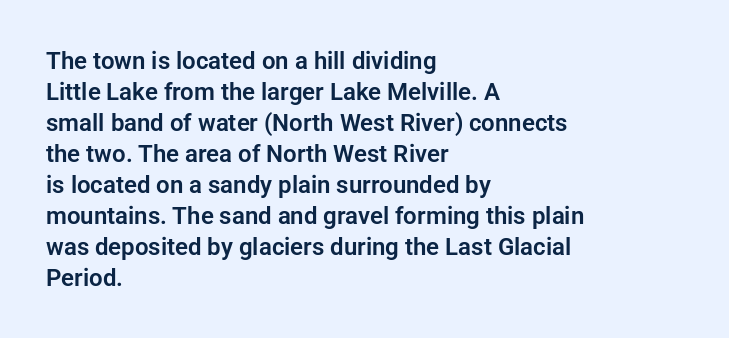
{"italic": "no", "underline": "no", "align": "left", "line_spacing": "normal", "line_spacing_ratio": 1.29, "letter_spacing": "normal", "letter_spacing_em": 0.0, "glyph_px": 24}
